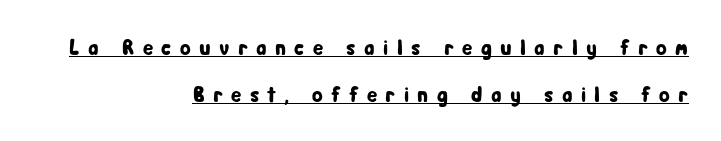
These lines were composed using upright roman letters. The face used here is rendered with a markedly widened letterfit. Short and long lines alike share a common ending point at right. Leading: increased. The lettering is marked with a stroke running underneath it.
